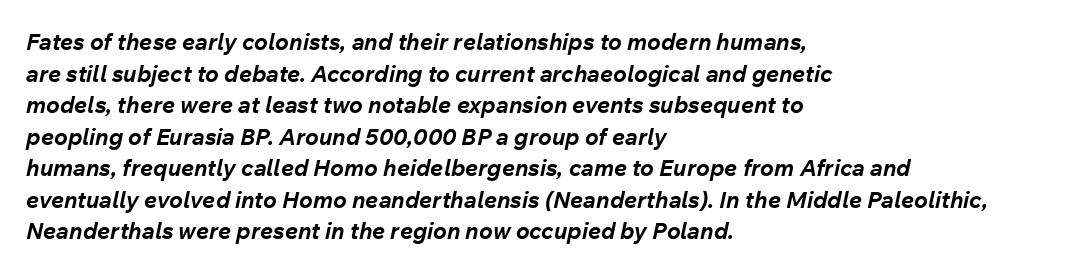
{"italic": "yes", "lean": "right", "slant_degrees": 12, "bold": "yes", "underline": "no", "align": "left", "line_spacing": "normal", "line_spacing_ratio": 1.37, "letter_spacing": "normal", "letter_spacing_em": 0.0, "glyph_px": 23}
